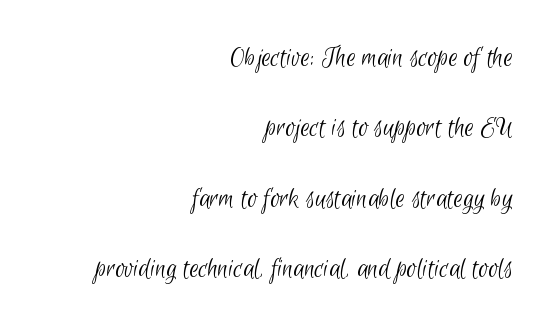
Words appear dense and cohesive because spacing is normal. The typeface has the unassuming heft of standard copy or less. Serif or sans? Sans — the stroke terminals are bare. Line endings align vertically; line beginnings do not. This sample has the flowing, uneven cadence of proportional lettering.
